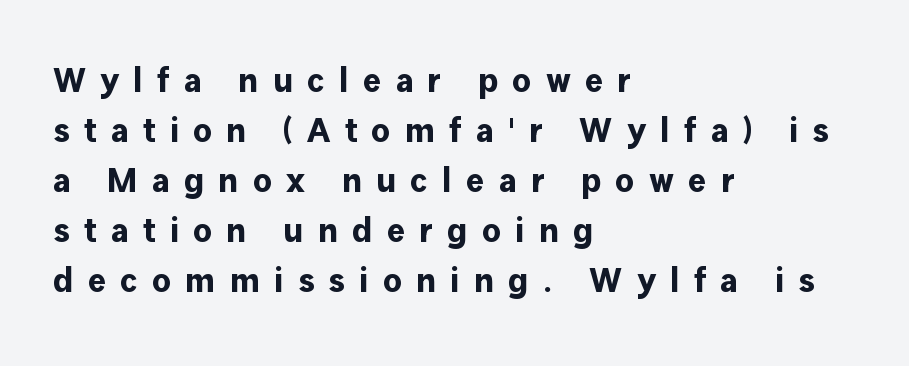
{"serif": "no", "italic": "no", "bold": "yes", "weight": "bold", "width": "normal", "stroke_contrast": "low", "x_height": "medium", "monospaced": "no", "underline": "no", "align": "left", "line_spacing": "normal", "line_spacing_ratio": 1.47, "letter_spacing": "wide", "letter_spacing_em": 0.42, "glyph_px": 34}
